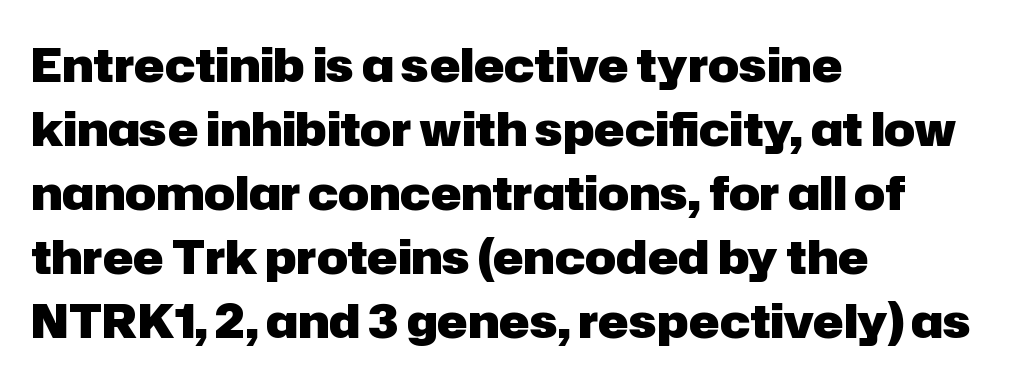
{"serif": "no", "italic": "no", "bold": "yes", "weight": "heavy", "width": "normal", "stroke_contrast": "low", "x_height": "medium", "monospaced": "no", "underline": "no", "align": "left", "line_spacing": "normal", "line_spacing_ratio": 1.39, "letter_spacing": "normal", "letter_spacing_em": 0.0, "glyph_px": 46}
